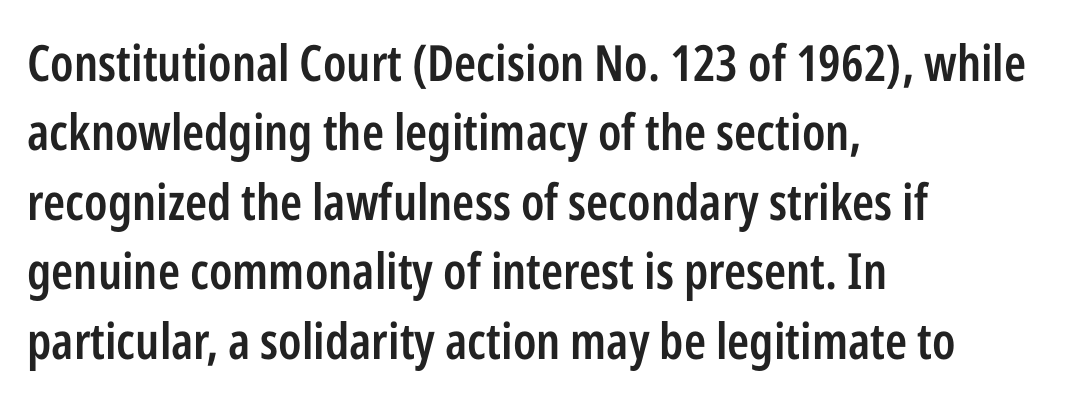
Q: Is the text bold? A: Semi-bold.
Q: Is the text italic (slanted)? A: No, it is upright.
Q: Is the typeface a serif or a sans-serif typeface? A: Sans-serif.
Q: Is the text underlined? A: No.
Q: How is the paragraph aligned? A: Left-aligned.
Q: Is the spacing between letters normal or unusually wide? A: Normal.
Q: Is the spacing between lines tight, normal or loose? A: Normal.
Q: Width (condensed, normal, or wide)? A: Condensed.
Q: Stroke contrast? A: Low.
Q: x-height? A: Medium.
Q: Monospaced? A: No.
